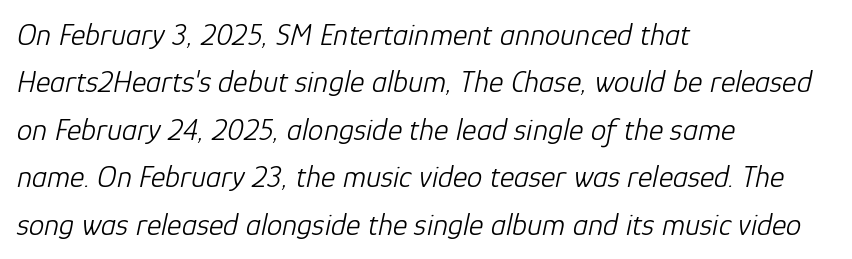
The image shows 31 px light type, italic (leaning right); set left-aligned, normal line spacing (1.53x), normal letter spacing, not underlined; low stroke contrast and a medium x-height.
